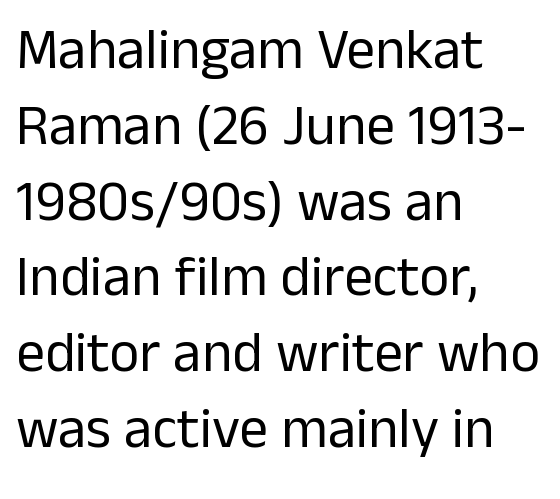
Each row of text sits above clean, open space. Where is the straight margin? On the left. This rendering employs a face without finishing strokes, i.e., a sans-serif. Spacing verdict: proportional, widths tailored to each character. Stems and bowls with no extra thickness — not bold.
